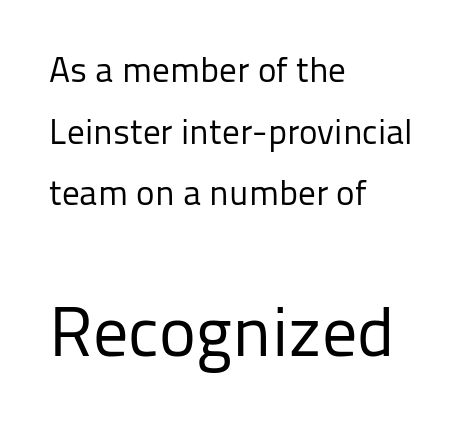
Q: Is the text bold? A: No.
Q: Is the text italic (slanted)? A: No, it is upright.
Q: Is the typeface a serif or a sans-serif typeface? A: Sans-serif.
Q: Is the text underlined? A: No.
Q: How is the paragraph aligned? A: Left-aligned.
Q: Is the spacing between letters normal or unusually wide? A: Normal.
Q: Which block of text is set in a larger size, the first (top) or the second (bottom)? A: The second (bottom) one.
Q: Width (condensed, normal, or wide)? A: Normal.
Q: Stroke contrast? A: Low.
Q: x-height? A: Medium.
Q: Monospaced? A: No.
